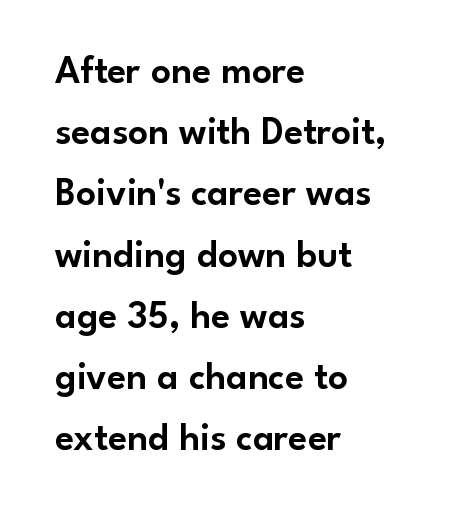
Q: Is the text italic (slanted)? A: No, it is upright.
Q: Is the typeface a serif or a sans-serif typeface? A: Sans-serif.
Q: Is the text underlined? A: No.
Q: How is the paragraph aligned? A: Left-aligned.
Q: Is the spacing between letters normal or unusually wide? A: Normal.
Q: Is the spacing between lines tight, normal or loose? A: Normal.
Q: Width (condensed, normal, or wide)? A: Normal.
Q: Stroke contrast? A: Low.
Q: x-height? A: Small.
Q: Monospaced? A: No.
